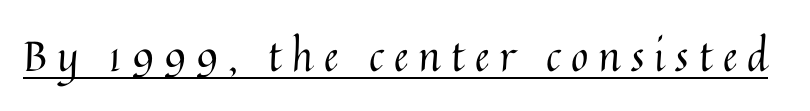
{"bold": "no", "weight": "regular", "width": "normal", "stroke_contrast": "medium", "x_height": "medium", "monospaced": "no", "underline": "yes", "letter_spacing": "wide", "letter_spacing_em": 0.24, "glyph_px": 42}
